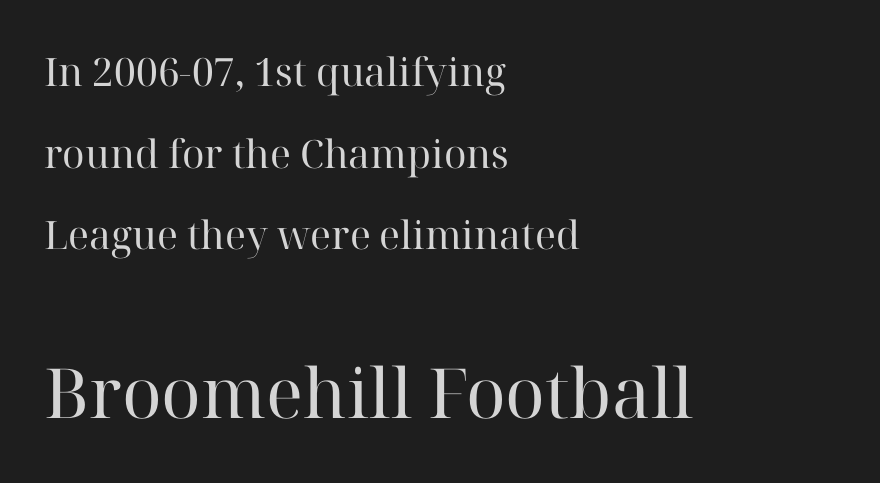
The passage shown is typeset with a serif family. The following chunk of copy outweighs the initial chunk in type size. The gaps between neighbouring characters are ordinary and unremarkable. If you drew a ruler down the left edge, every line would touch it.
